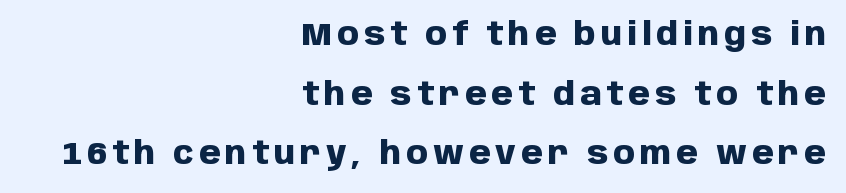
The image shows 31 px heavy sans-serif type, upright; set right-aligned, loose line spacing (1.92x), not underlined; low stroke contrast and a large x-height.
